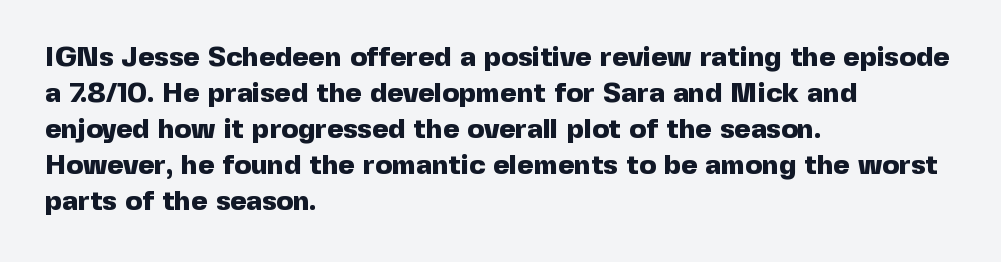
The image shows 28 px heavy sans-serif type, upright; set left-aligned, normal line spacing (1.29x), normal letter spacing, not underlined; a medium x-height.
